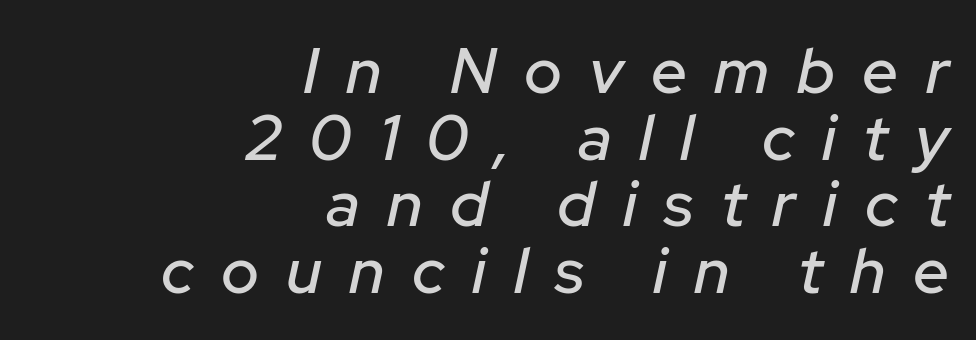
Any mark beneath the type? The region is blank. Casual observation: everything's shoved over to the right. You could only call the tracking loose — the letters float apart. Interline gaps are noticeably narrow in this sample. Here the designer chose a conventional face with non-uniform glyph widths. Does the lettering tilt? It does — this is italic.
